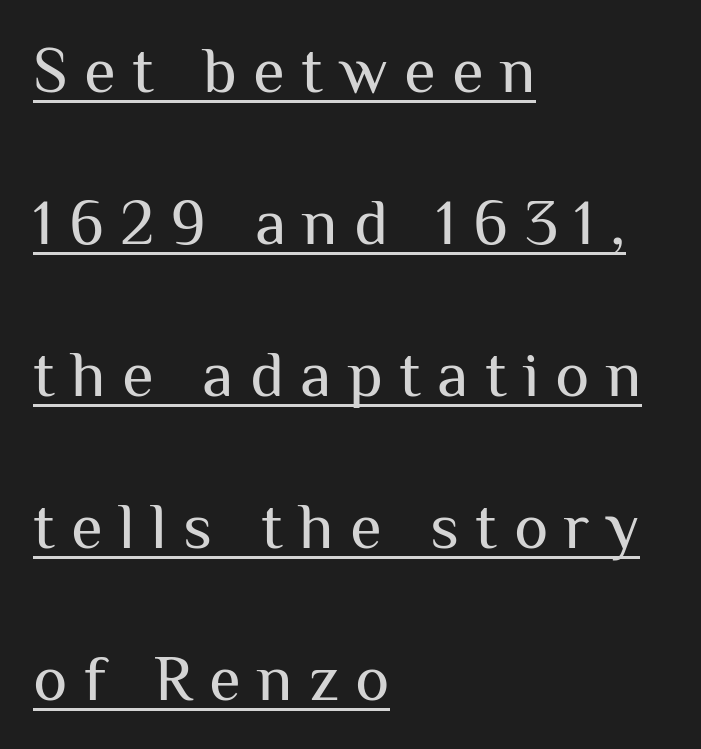
Q: Is the text bold? A: No.
Q: Is the text italic (slanted)? A: No, it is upright.
Q: Is the typeface a serif or a sans-serif typeface? A: Sans-serif.
Q: Is the text underlined? A: Yes.
Q: How is the paragraph aligned? A: Left-aligned.
Q: Is the spacing between letters normal or unusually wide? A: Unusually wide.
Q: Is the spacing between lines tight, normal or loose? A: Loose.
Q: Width (condensed, normal, or wide)? A: Normal.
Q: Stroke contrast? A: Medium.
Q: x-height? A: Medium.
Q: Monospaced? A: No.
